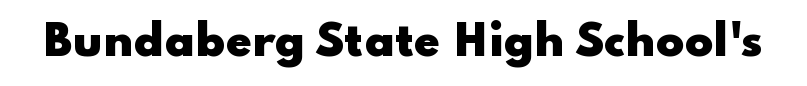
{"serif": "no", "italic": "no", "bold": "yes", "weight": "heavy", "width": "wide", "stroke_contrast": "low", "x_height": "small", "monospaced": "no", "underline": "no", "letter_spacing": "normal", "letter_spacing_em": 0.0, "glyph_px": 42}
